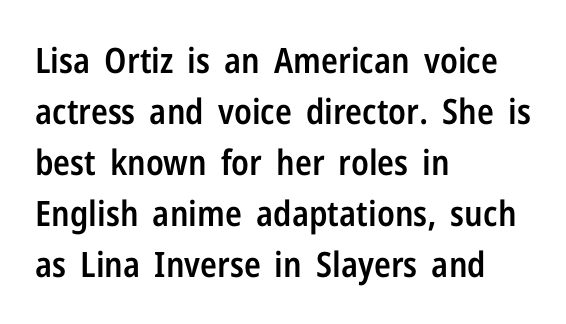
Q: Is the text bold? A: Semi-bold.
Q: Is the text italic (slanted)? A: No, it is upright.
Q: Is the typeface a serif or a sans-serif typeface? A: Sans-serif.
Q: Is the text underlined? A: No.
Q: How is the paragraph aligned? A: Left-aligned.
Q: Is the spacing between letters normal or unusually wide? A: Normal.
Q: Is the spacing between lines tight, normal or loose? A: Normal.
Q: Width (condensed, normal, or wide)? A: Condensed.
Q: Stroke contrast? A: Low.
Q: x-height? A: Medium.
Q: Monospaced? A: No.
